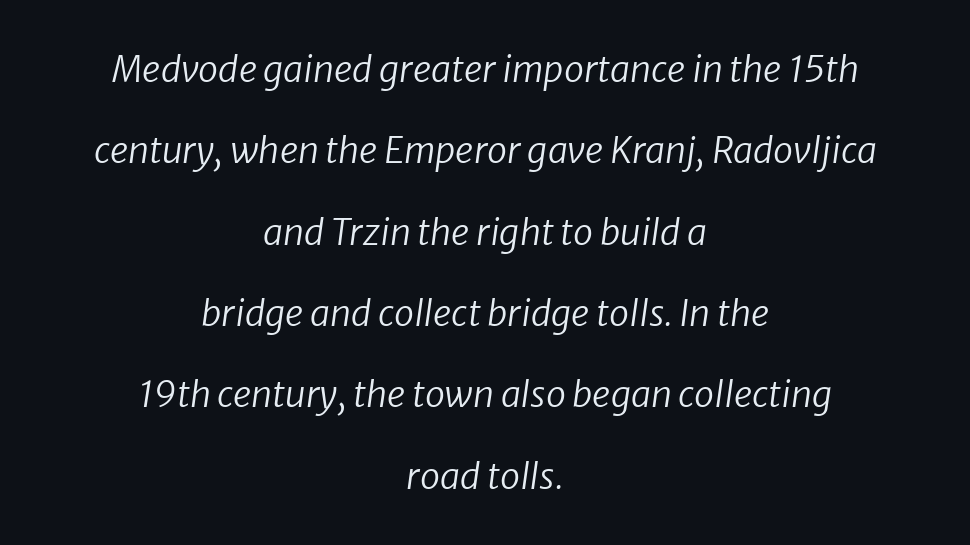
The image shows 36 px regular-weight sans-serif type; set centered, loose line spacing (2.26x), normal letter spacing, not underlined; low stroke contrast and a medium x-height.
